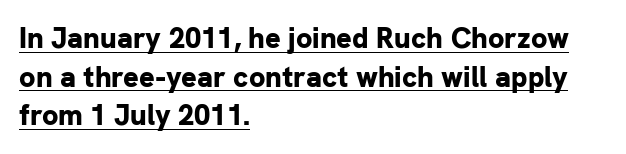
Q: Is the text bold? A: Yes.
Q: Is the text italic (slanted)? A: No, it is upright.
Q: Is the typeface a serif or a sans-serif typeface? A: Sans-serif.
Q: Is the text underlined? A: Yes.
Q: How is the paragraph aligned? A: Left-aligned.
Q: Is the spacing between letters normal or unusually wide? A: Normal.
Q: Is the spacing between lines tight, normal or loose? A: Normal.
Q: Width (condensed, normal, or wide)? A: Normal.
Q: Stroke contrast? A: Low.
Q: x-height? A: Medium.
Q: Monospaced? A: No.
